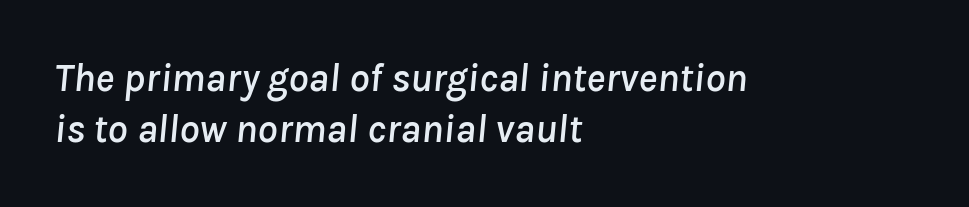
The image shows 40 px text type, italic (leaning right); set left-aligned, normal line spacing (1.27x), normal letter spacing, not underlined; low stroke contrast and a medium x-height.
